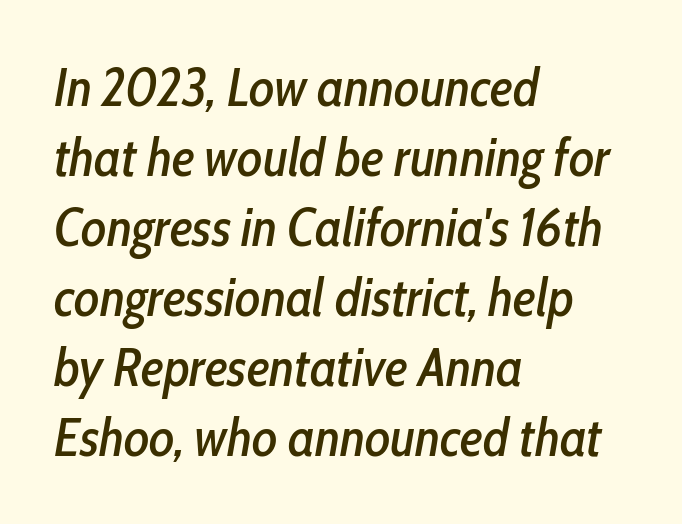
Quick note: interline space is typical. This rendering features lettering with no underline. The passage shown leans; its letterforms are oblique. The compositor pushed each line to the left boundary. Nobody touched the tracking dial on this one.
